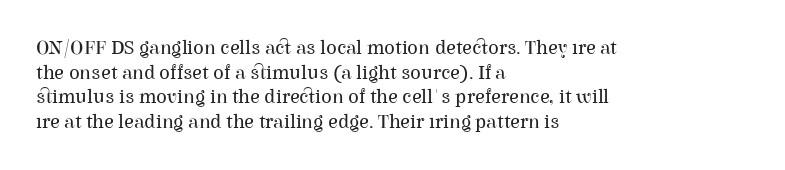
{"italic": "no", "bold": "no", "underline": "no", "align": "left", "line_spacing_ratio": 1.23, "letter_spacing": "normal", "letter_spacing_em": 0.0, "glyph_px": 20}
